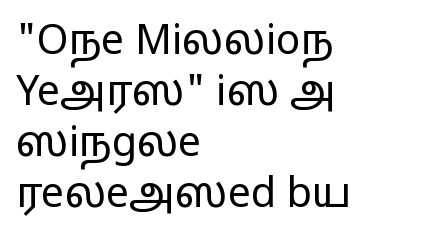
Q: Is the text bold? A: No.
Q: Is the text italic (slanted)? A: No, it is upright.
Q: Is the typeface a serif or a sans-serif typeface? A: Sans-serif.
Q: Is the text underlined? A: No.
Q: How is the paragraph aligned? A: Left-aligned.
Q: Is the spacing between letters normal or unusually wide? A: Normal.
Q: Width (condensed, normal, or wide)? A: Wide.
Q: Stroke contrast? A: Low.
Q: x-height? A: Medium.
Q: Monospaced? A: No.
